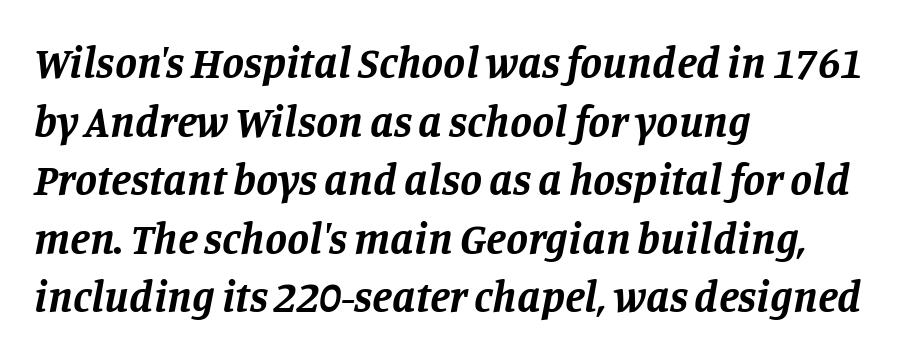
{"serif": "yes", "italic": "yes", "lean": "right", "slant_degrees": 11, "bold": "yes", "weight": "bold", "width": "normal", "stroke_contrast": "low", "x_height": "large", "monospaced": "no", "underline": "no", "align": "left", "line_spacing": "normal", "line_spacing_ratio": 1.33, "letter_spacing": "normal", "letter_spacing_em": 0.0, "glyph_px": 44}
